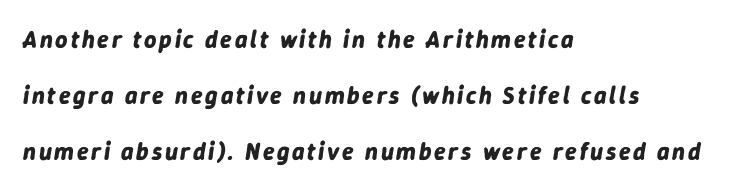
The image shows 24 px bold type, italic (leaning right); set left-aligned, loose line spacing (2.34x), not underlined.
